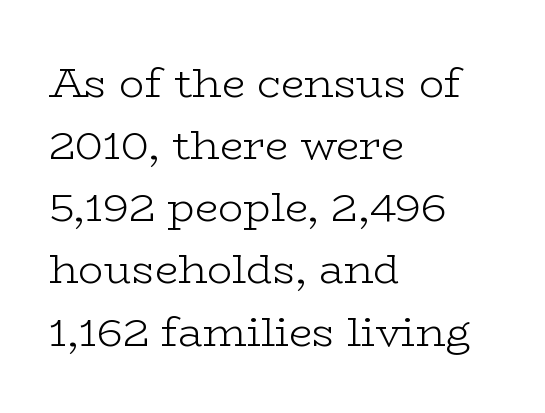
The image shows 42 px light, wide serif type, upright; set left-aligned, normal line spacing (1.48x), normal letter spacing, not underlined; low stroke contrast and a medium x-height.
